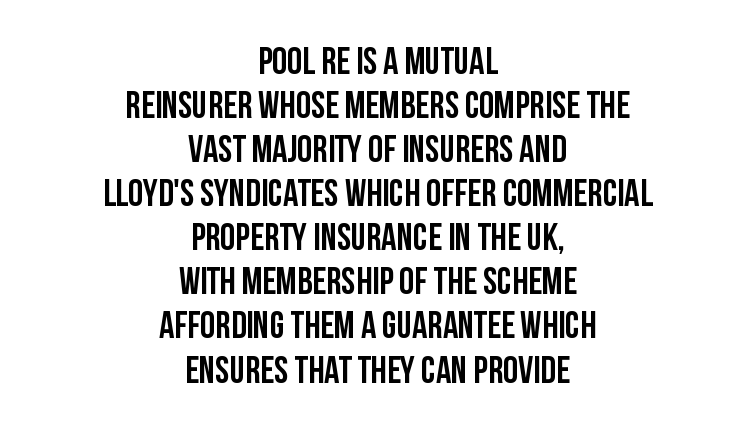
Q: Is the text bold? A: Yes.
Q: Is the text italic (slanted)? A: No, it is upright.
Q: Is the typeface a serif or a sans-serif typeface? A: Sans-serif.
Q: Is the text underlined? A: No.
Q: How is the paragraph aligned? A: Centered.
Q: Is the spacing between letters normal or unusually wide? A: Normal.
Q: Width (condensed, normal, or wide)? A: Condensed.
Q: Stroke contrast? A: Low.
Q: x-height? A: Large.
Q: Monospaced? A: No.
